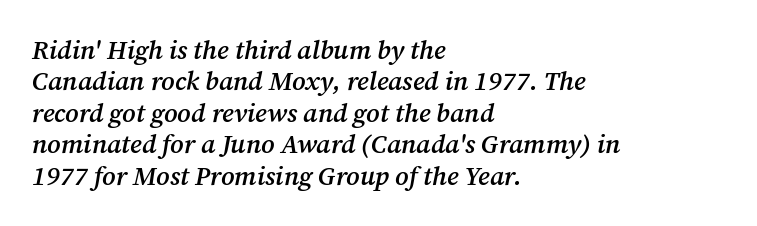
{"italic": "yes", "lean": "right", "slant_degrees": 12, "bold": "semi", "underline": "no", "align": "left", "line_spacing_ratio": 1.21, "letter_spacing": "normal", "letter_spacing_em": 0.0, "glyph_px": 26}
